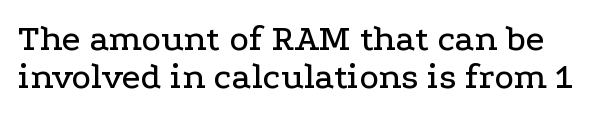
The image shows 37 px wide serif type, upright; set tight line spacing (1.03x), normal letter spacing, not underlined; low stroke contrast and a medium x-height.
